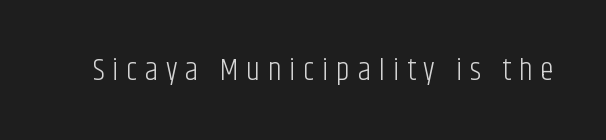
Q: Is the text bold? A: No.
Q: Is the text italic (slanted)? A: No, it is upright.
Q: Is the typeface a serif or a sans-serif typeface? A: Sans-serif.
Q: Is the text underlined? A: No.
Q: Is the spacing between letters normal or unusually wide? A: Unusually wide.
Q: Width (condensed, normal, or wide)? A: Condensed.
Q: Stroke contrast? A: Low.
Q: x-height? A: Large.
Q: Monospaced? A: No.
